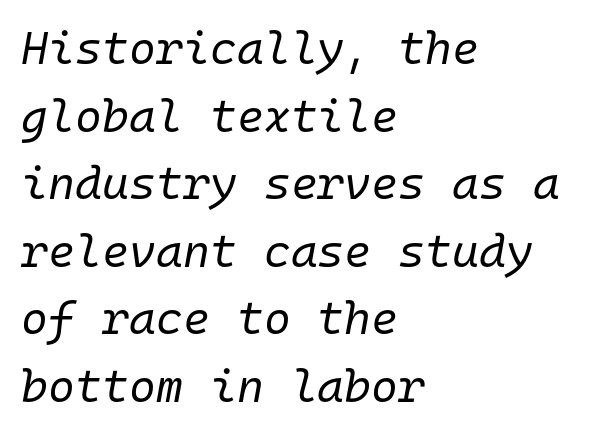
{"italic": "yes", "lean": "right", "slant_degrees": 10, "bold": "no", "weight": "regular", "width": "normal", "stroke_contrast": "low", "x_height": "medium", "monospaced": "yes", "underline": "no", "align": "left", "line_spacing": "normal", "line_spacing_ratio": 1.47, "letter_spacing": "normal", "letter_spacing_em": 0.0, "glyph_px": 46}
